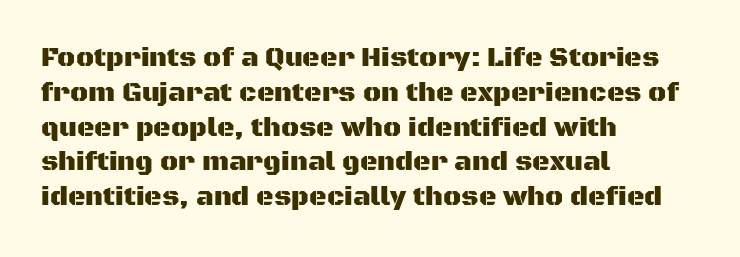
{"italic": "no", "underline": "no", "align": "left", "line_spacing": "normal", "line_spacing_ratio": 1.29, "letter_spacing": "normal", "letter_spacing_em": 0.0, "glyph_px": 27}
